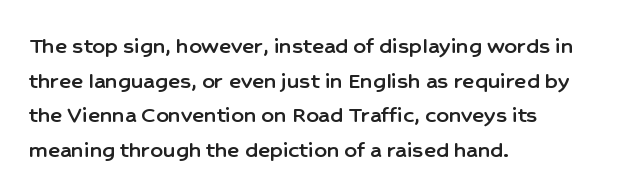
The image shows 25 px text type, upright; set left-aligned, normal line spacing (1.39x), normal letter spacing, not underlined.
